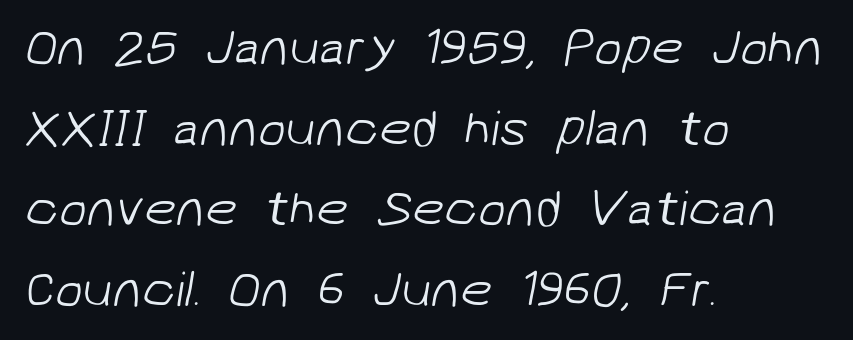
Q: Is the text bold? A: No.
Q: Is the typeface a serif or a sans-serif typeface? A: Sans-serif.
Q: Is the text underlined? A: No.
Q: How is the paragraph aligned? A: Left-aligned.
Q: Is the spacing between letters normal or unusually wide? A: Normal.
Q: Is the spacing between lines tight, normal or loose? A: Normal.
Q: Width (condensed, normal, or wide)? A: Normal.
Q: Stroke contrast? A: Low.
Q: x-height? A: Medium.
Q: Monospaced? A: No.
